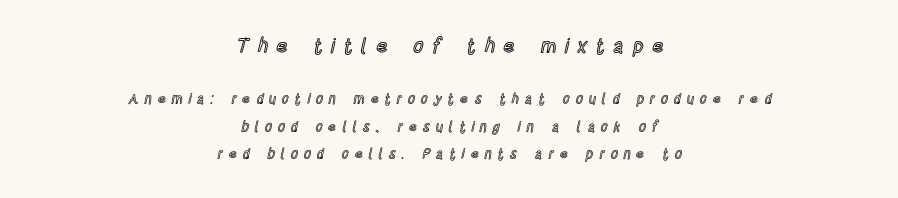
Q: Is the text italic (slanted)? A: Yes.
Q: Is the text underlined? A: No.
Q: How is the paragraph aligned? A: Centered.
Q: Is the spacing between letters normal or unusually wide? A: Unusually wide.
Q: Is the spacing between lines tight, normal or loose? A: Loose.
Q: Which block of text is set in a larger size, the first (top) or the second (bottom)? A: The first (top) one.
